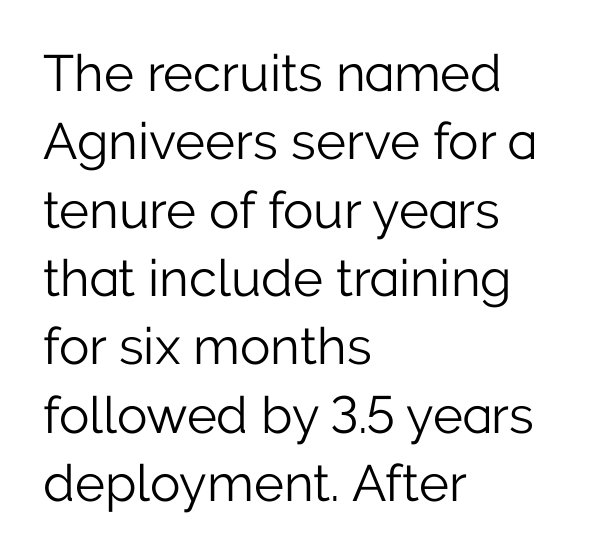
Q: Is the text bold? A: No.
Q: Is the text italic (slanted)? A: No, it is upright.
Q: Is the typeface a serif or a sans-serif typeface? A: Sans-serif.
Q: Is the text underlined? A: No.
Q: How is the paragraph aligned? A: Left-aligned.
Q: Is the spacing between letters normal or unusually wide? A: Normal.
Q: Is the spacing between lines tight, normal or loose? A: Normal.
Q: Width (condensed, normal, or wide)? A: Normal.
Q: Stroke contrast? A: Low.
Q: x-height? A: Medium.
Q: Monospaced? A: No.
